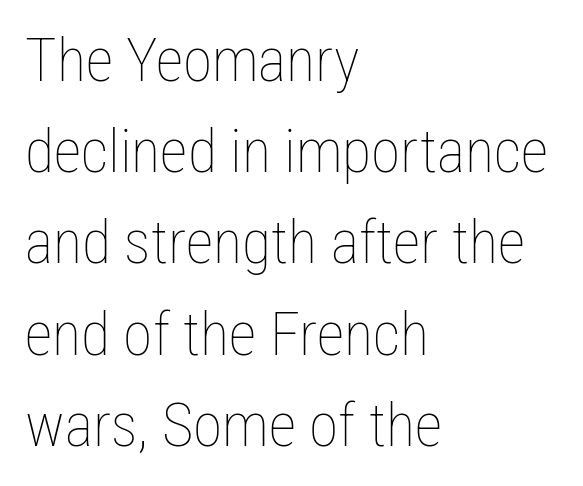
{"italic": "no", "bold": "no", "weight": "thin", "width": "condensed", "stroke_contrast": "low", "x_height": "medium", "monospaced": "no", "underline": "no", "align": "left", "line_spacing": "normal", "line_spacing_ratio": 1.52, "letter_spacing": "normal", "letter_spacing_em": 0.0, "glyph_px": 60}
